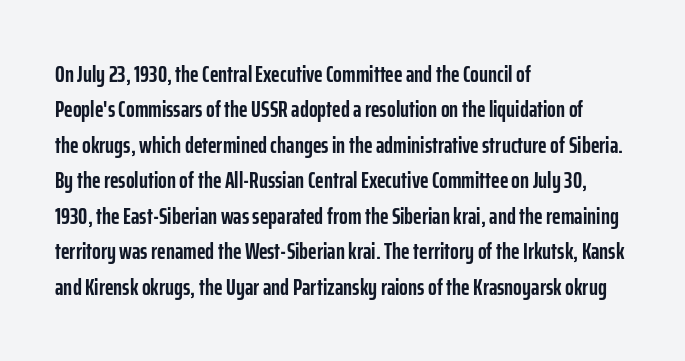
The strip under each line holds only bare page. The designer left line spacing at the default. Typeset ragged right — the left edge is the straight one. Heavy-handed strokes throughout: this text is bold.
